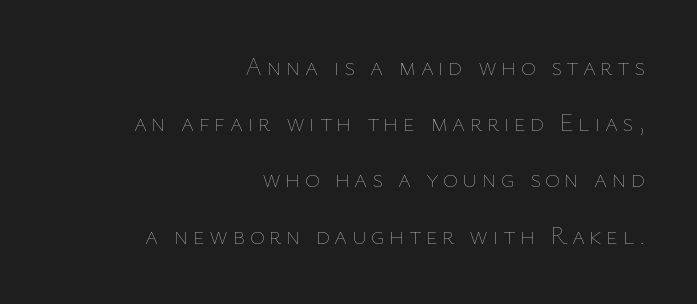
Q: Is the text bold? A: No.
Q: Is the text italic (slanted)? A: No, it is upright.
Q: Is the text underlined? A: No.
Q: How is the paragraph aligned? A: Right-aligned.
Q: Is the spacing between lines tight, normal or loose? A: Loose.
